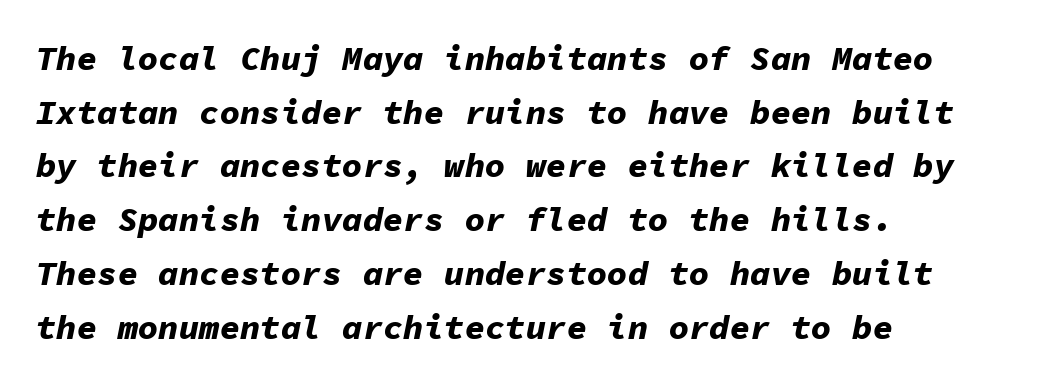
Q: Is the text bold? A: Yes.
Q: Is the text italic (slanted)? A: Yes, it leans right by about 11 degrees.
Q: Is the text underlined? A: No.
Q: How is the paragraph aligned? A: Left-aligned.
Q: Is the spacing between letters normal or unusually wide? A: Normal.
Q: Is the spacing between lines tight, normal or loose? A: Normal.
Q: Width (condensed, normal, or wide)? A: Normal.
Q: Stroke contrast? A: Low.
Q: x-height? A: Medium.
Q: Monospaced? A: Yes.
